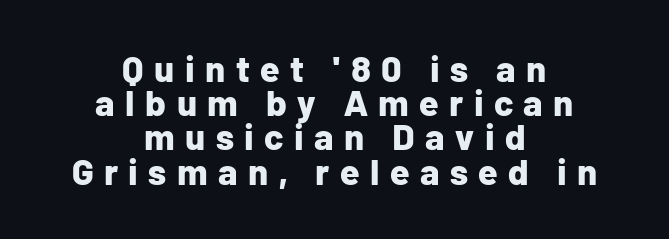
Q: Is the text bold? A: Yes.
Q: Is the text italic (slanted)? A: No, it is upright.
Q: Is the typeface a serif or a sans-serif typeface? A: Sans-serif.
Q: Is the text underlined? A: No.
Q: How is the paragraph aligned? A: Centered.
Q: Is the spacing between letters normal or unusually wide? A: Unusually wide.
Q: Is the spacing between lines tight, normal or loose? A: Tight.
Q: Width (condensed, normal, or wide)? A: Normal.
Q: Stroke contrast? A: Low.
Q: x-height? A: Medium.
Q: Monospaced? A: No.
